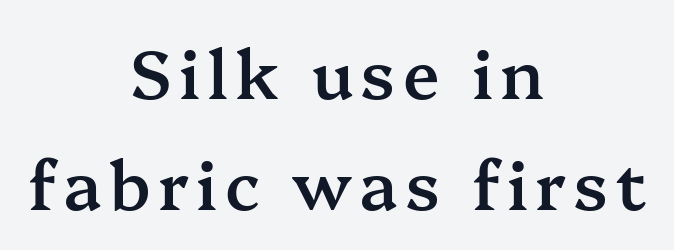
Q: Is the text bold? A: Semi-bold.
Q: Is the text italic (slanted)? A: No, it is upright.
Q: Is the typeface a serif or a sans-serif typeface? A: Serif.
Q: Is the text underlined? A: No.
Q: How is the paragraph aligned? A: Centered.
Q: Is the spacing between lines tight, normal or loose? A: Normal.
Q: Width (condensed, normal, or wide)? A: Normal.
Q: Stroke contrast? A: Medium.
Q: x-height? A: Medium.
Q: Monospaced? A: No.
